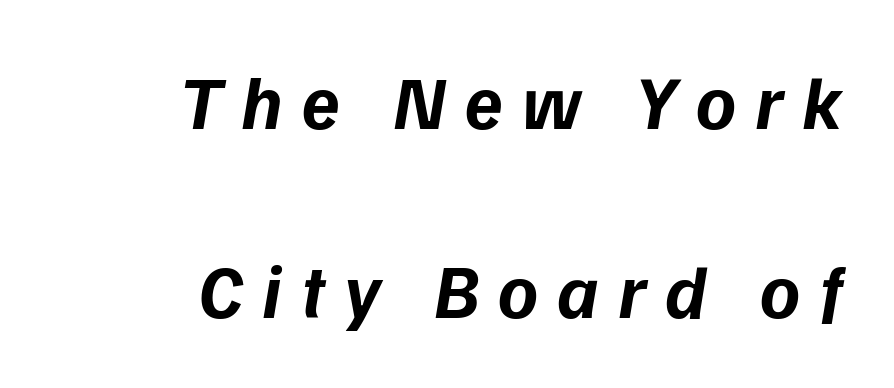
{"serif": "no", "bold": "yes", "weight": "bold", "width": "normal", "stroke_contrast": "low", "x_height": "medium", "monospaced": "no", "underline": "no", "align": "right", "line_spacing": "loose", "line_spacing_ratio": 2.49, "letter_spacing": "wide", "letter_spacing_em": 0.25, "glyph_px": 76}
